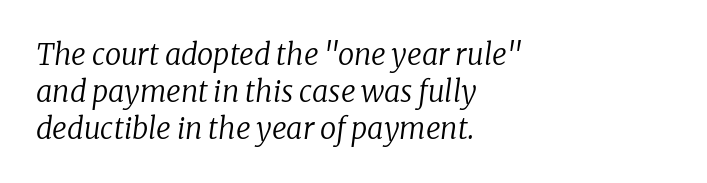
Q: Is the text bold? A: No.
Q: Is the text italic (slanted)? A: Yes, it leans right by about 8 degrees.
Q: Is the typeface a serif or a sans-serif typeface? A: Serif.
Q: Is the text underlined? A: No.
Q: How is the paragraph aligned? A: Left-aligned.
Q: Is the spacing between letters normal or unusually wide? A: Normal.
Q: Is the spacing between lines tight, normal or loose? A: Normal.
Q: Width (condensed, normal, or wide)? A: Normal.
Q: Stroke contrast? A: Low.
Q: x-height? A: Medium.
Q: Monospaced? A: No.
